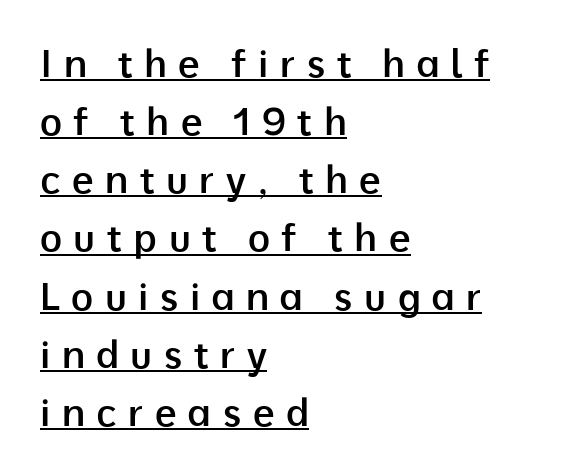
The image shows 38 px semibold sans-serif type, upright; set left-aligned, normal line spacing (1.53x), unusually wide letter spacing (+0.3 em), underlined; low stroke contrast and a medium x-height.
